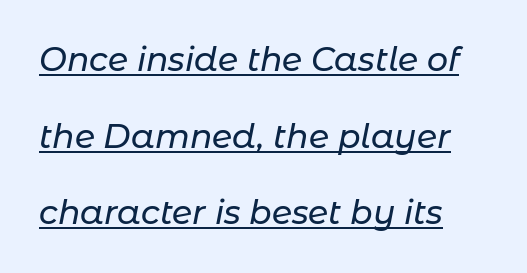
The image shows 33 px text type, italic (leaning right); set left-aligned, loose line spacing (2.32x), normal letter spacing, underlined; low stroke contrast and a medium x-height.
